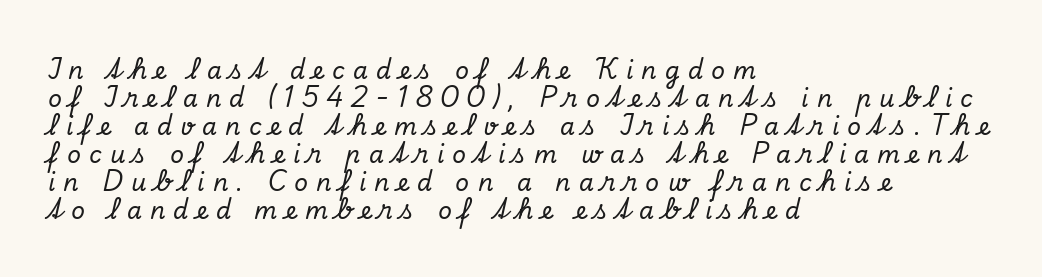
Q: Is the text italic (slanted)? A: Yes, it leans right by about 13 degrees.
Q: Is the text underlined? A: No.
Q: How is the paragraph aligned? A: Left-aligned.
Q: Is the spacing between letters normal or unusually wide? A: Unusually wide.
